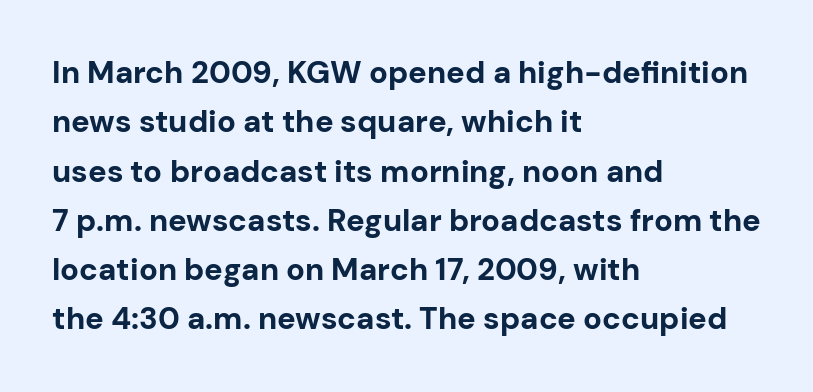
Emphasis by weight is at full strength: bold. The specimen reads as upright at a glance. Short note: letters normally spaced. The rendering uses natural spacing where letterforms have individual widths.
